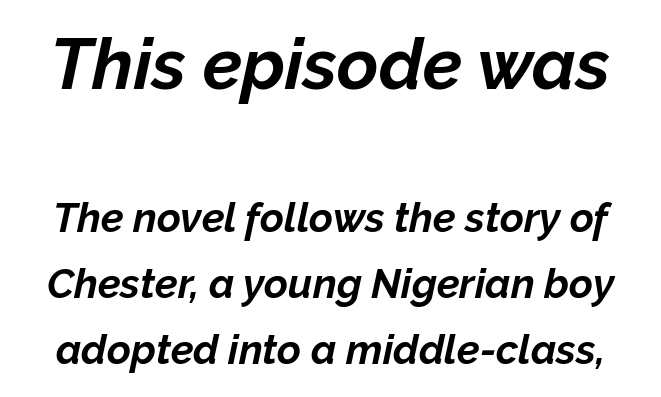
The image shows 71 px bold type, italic (leaning right); set normal line spacing (1.61x), normal letter spacing, not underlined; the first (top) block is 1.73x larger; low stroke contrast and a medium x-height.
